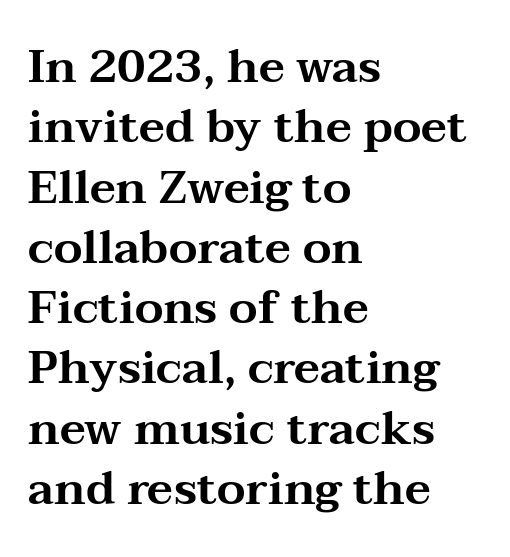
Each row of text sits above clean, open space. The typesetter chose a ragged-right arrangement here. Evenly set lines give the paragraph a standard silhouette. The gaps between neighbouring characters are ordinary and unremarkable. These lines are rendered in a variable-pitch font.
